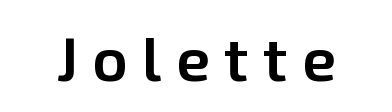
Q: Is the text bold? A: Semi-bold.
Q: Is the text italic (slanted)? A: No, it is upright.
Q: Is the typeface a serif or a sans-serif typeface? A: Sans-serif.
Q: Is the text underlined? A: No.
Q: Is the spacing between letters normal or unusually wide? A: Unusually wide.
Q: Width (condensed, normal, or wide)? A: Normal.
Q: Stroke contrast? A: Low.
Q: x-height? A: Medium.
Q: Monospaced? A: No.
